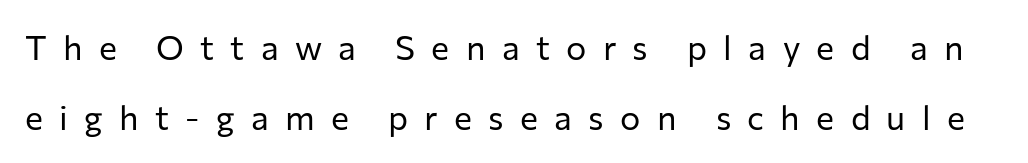
Q: Is the text bold? A: No.
Q: Is the text italic (slanted)? A: No, it is upright.
Q: Is the typeface a serif or a sans-serif typeface? A: Sans-serif.
Q: Is the text underlined? A: No.
Q: Is the spacing between letters normal or unusually wide? A: Unusually wide.
Q: Is the spacing between lines tight, normal or loose? A: Loose.
Q: Width (condensed, normal, or wide)? A: Normal.
Q: Stroke contrast? A: Low.
Q: x-height? A: Medium.
Q: Monospaced? A: No.
